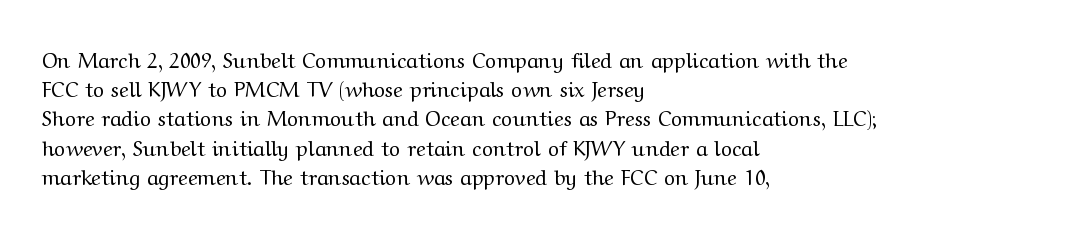
{"italic": "no", "bold": "no", "underline": "no", "align": "left", "line_spacing": "normal", "line_spacing_ratio": 1.39, "letter_spacing": "normal", "letter_spacing_em": 0.0, "glyph_px": 21}
